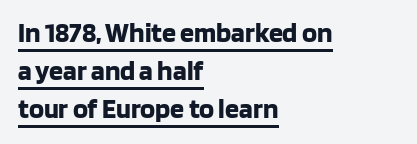
The image shows 28 px bold sans-serif type, upright; set left-aligned, normal line spacing (1.36x), normal letter spacing, underlined; low stroke contrast and a large x-height.
